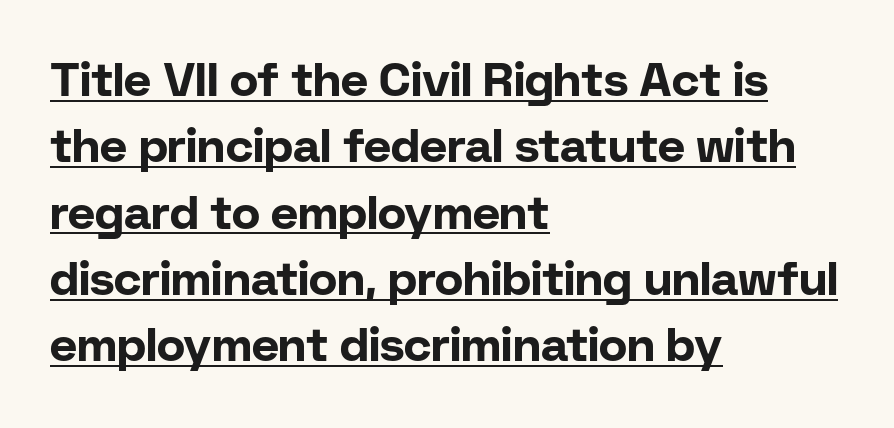
The image shows 47 px bold sans-serif type, upright; set left-aligned, normal line spacing (1.41x), normal letter spacing, underlined; low stroke contrast and a medium x-height.
